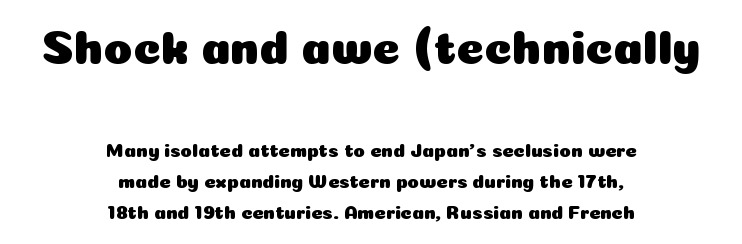
The image shows 47 px sans-serif type, upright; set centered, normal line spacing (1.63x), normal letter spacing, not underlined; the first (top) block is 2.47x larger; low stroke contrast and a medium x-height.
